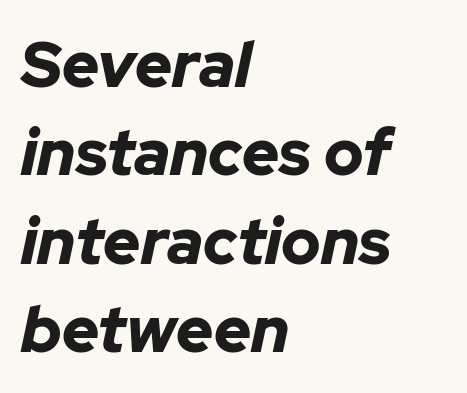
Strokes here are thick enough to call this a true bold. Note the varied advance widths — an 'i' is clearly narrower than an 'm'. The string is rendered with underlining switched off. The typography opts for an oblique posture over an upright one.
